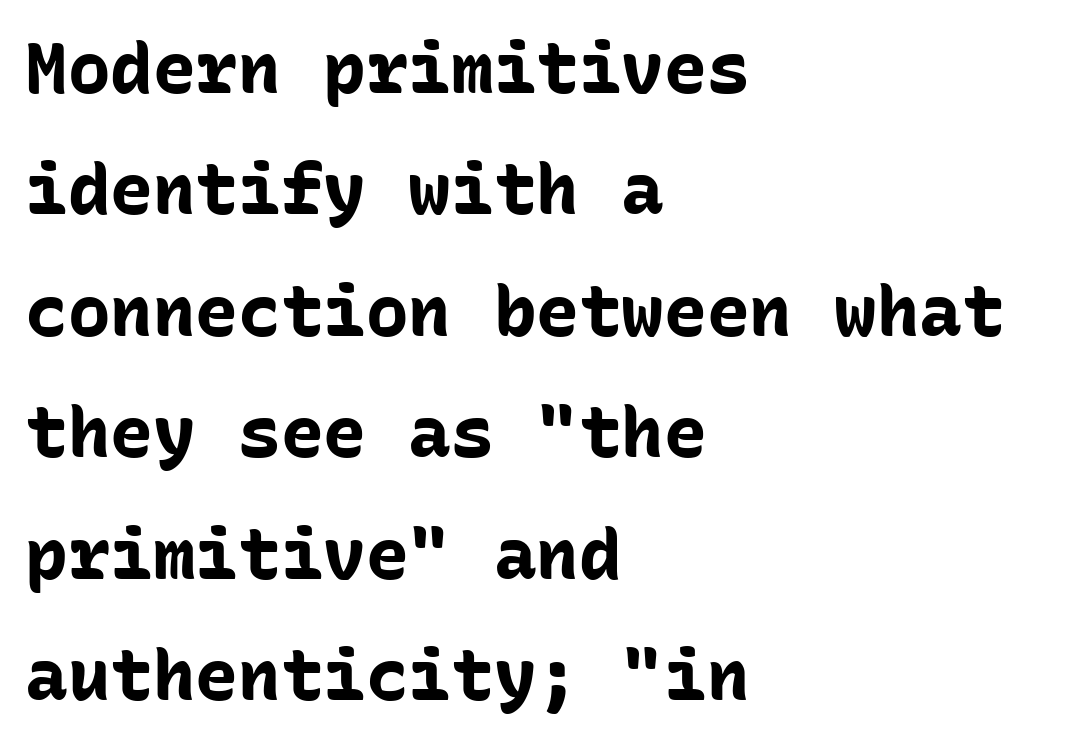
Q: Is the text bold? A: Yes.
Q: Is the text italic (slanted)? A: No, it is upright.
Q: Is the typeface a serif or a sans-serif typeface? A: Sans-serif.
Q: Is the text underlined? A: No.
Q: How is the paragraph aligned? A: Left-aligned.
Q: Is the spacing between letters normal or unusually wide? A: Normal.
Q: Width (condensed, normal, or wide)? A: Normal.
Q: Stroke contrast? A: Low.
Q: x-height? A: Medium.
Q: Monospaced? A: Yes.
